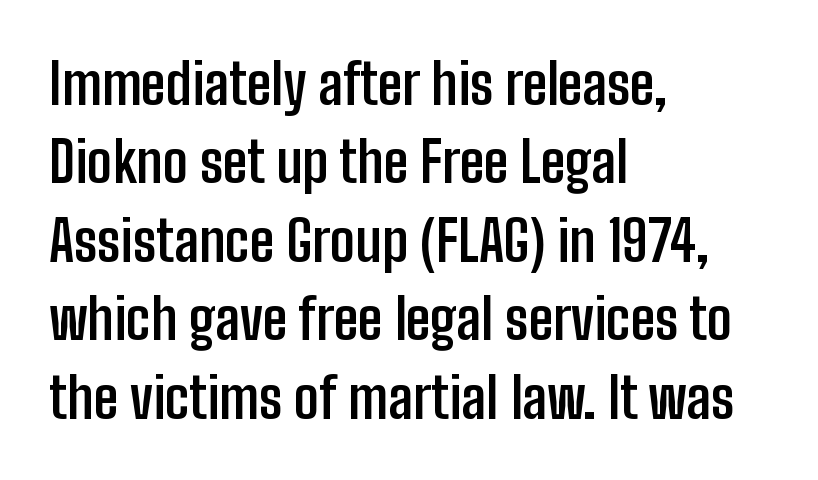
The image shows 56 px semibold, condensed sans-serif type, upright; set left-aligned, normal line spacing (1.4x), normal letter spacing, not underlined; low stroke contrast and a medium x-height.
